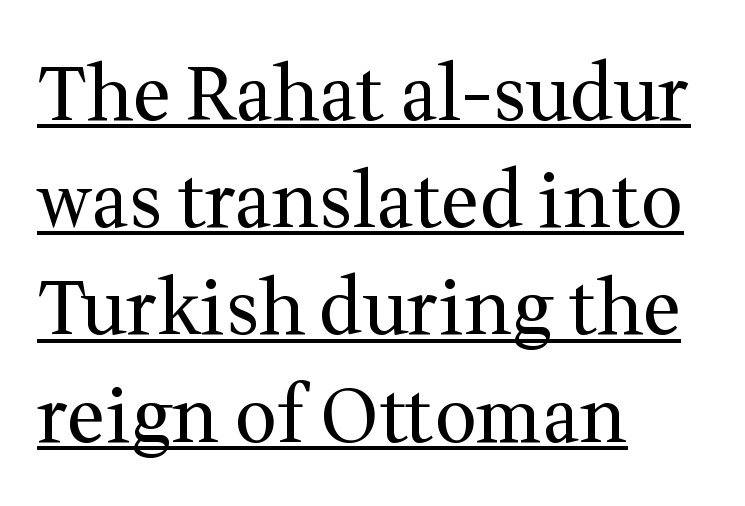
Q: Is the text bold? A: No.
Q: Is the text italic (slanted)? A: No, it is upright.
Q: Is the typeface a serif or a sans-serif typeface? A: Serif.
Q: Is the text underlined? A: Yes.
Q: How is the paragraph aligned? A: Left-aligned.
Q: Is the spacing between letters normal or unusually wide? A: Normal.
Q: Is the spacing between lines tight, normal or loose? A: Normal.
Q: Width (condensed, normal, or wide)? A: Normal.
Q: Stroke contrast? A: Medium.
Q: x-height? A: Medium.
Q: Monospaced? A: No.
